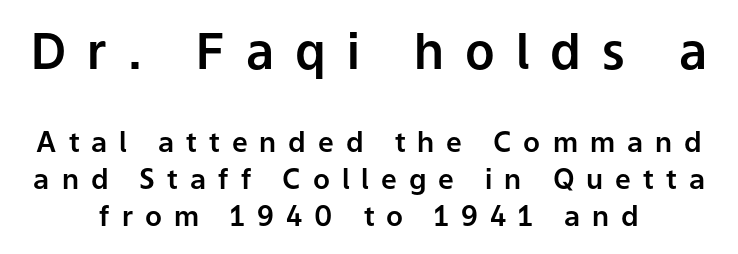
{"serif": "no", "italic": "no", "width": "normal", "stroke_contrast": "low", "x_height": "medium", "monospaced": "no", "underline": "no", "align": "center", "line_spacing": "normal", "line_spacing_ratio": 1.31, "letter_spacing": "wide", "letter_spacing_em": 0.43, "larger_block": "first", "size_ratio": 1.75, "glyph_px": 49}
